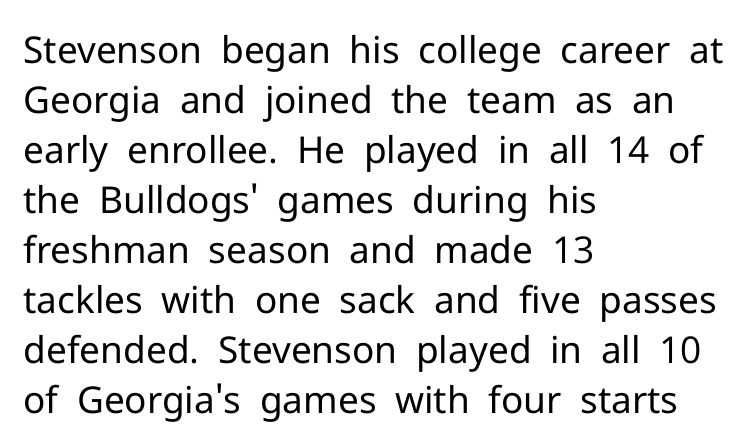
{"serif": "no", "italic": "no", "bold": "no", "weight": "regular", "width": "normal", "stroke_contrast": "low", "x_height": "medium", "monospaced": "no", "underline": "no", "align": "left", "line_spacing": "normal", "line_spacing_ratio": 1.35, "letter_spacing": "normal", "letter_spacing_em": 0.0, "glyph_px": 37}
